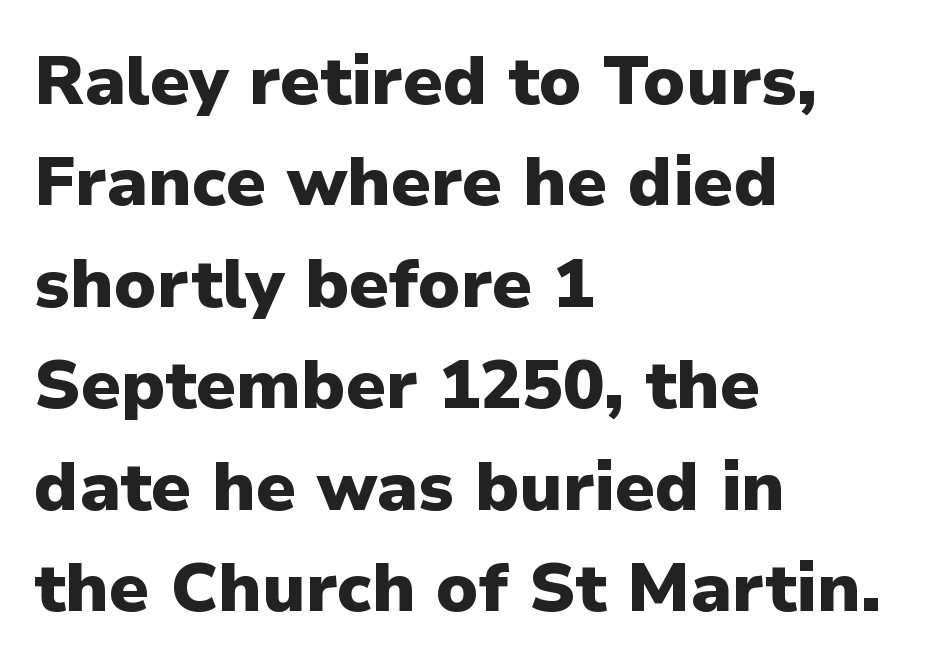
Compared with a centered layout, this one pins lines to the left instead. Letters rest on an invisible, unmarked baseline. The lines sit at an ordinary, default distance from one another. Emphasis by weight is at full strength: bold. Stroke terminals: plain, sans-serif.
